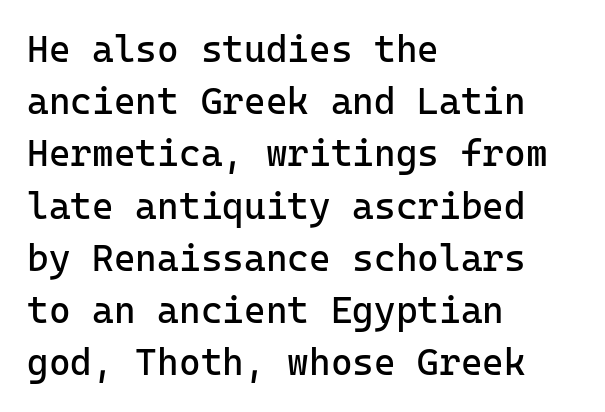
Q: Is the text bold? A: No.
Q: Is the text italic (slanted)? A: No, it is upright.
Q: Is the typeface a serif or a sans-serif typeface? A: Sans-serif.
Q: Is the text underlined? A: No.
Q: How is the paragraph aligned? A: Left-aligned.
Q: Is the spacing between letters normal or unusually wide? A: Normal.
Q: Is the spacing between lines tight, normal or loose? A: Normal.
Q: Width (condensed, normal, or wide)? A: Normal.
Q: Stroke contrast? A: Low.
Q: x-height? A: Medium.
Q: Monospaced? A: Yes.
